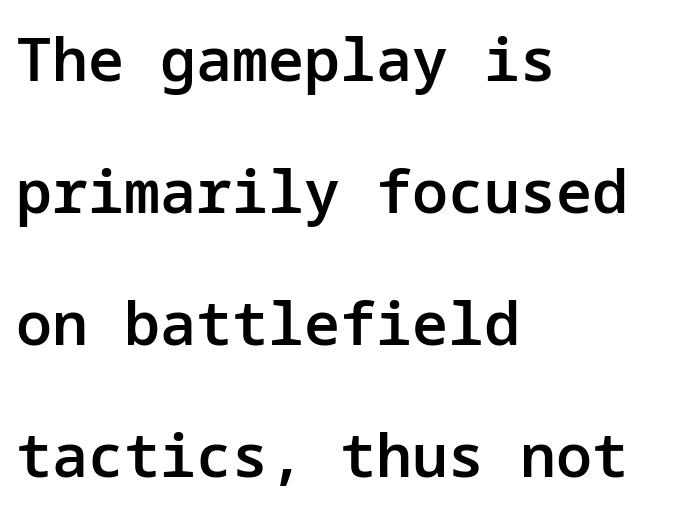
Stems and bowls a touch heavier than normal — semibold. The passage shown is not underscored anywhere. The paragraph shown leans on its left margin. The lines are spread far apart with generous leading.
